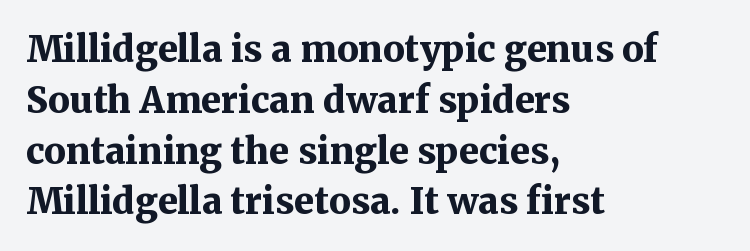
{"serif": "yes", "italic": "no", "bold": "yes", "weight": "bold", "width": "normal", "stroke_contrast": "medium", "x_height": "medium", "monospaced": "no", "underline": "no", "align": "left", "line_spacing": "normal", "line_spacing_ratio": 1.41, "letter_spacing": "normal", "letter_spacing_em": 0.0, "glyph_px": 36}
